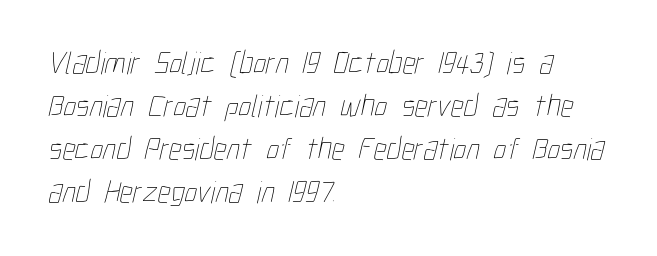
{"bold": "no", "weight": "thin", "width": "condensed", "stroke_contrast": "low", "x_height": "medium", "monospaced": "no", "underline": "no", "align": "left", "line_spacing": "normal", "line_spacing_ratio": 1.34, "letter_spacing": "normal", "letter_spacing_em": 0.0, "glyph_px": 32}
